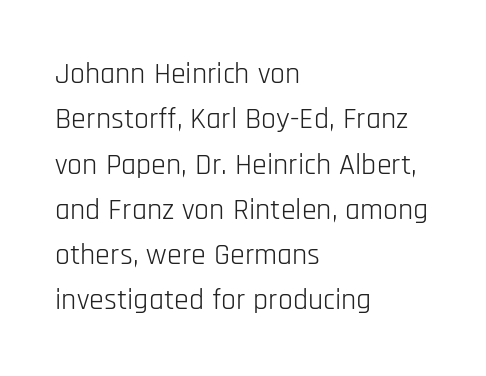
{"serif": "no", "italic": "no", "bold": "no", "weight": "light", "width": "condensed", "stroke_contrast": "low", "x_height": "large", "monospaced": "no", "underline": "no", "align": "left", "line_spacing": "normal", "line_spacing_ratio": 1.51, "letter_spacing": "normal", "letter_spacing_em": 0.0, "glyph_px": 30}
